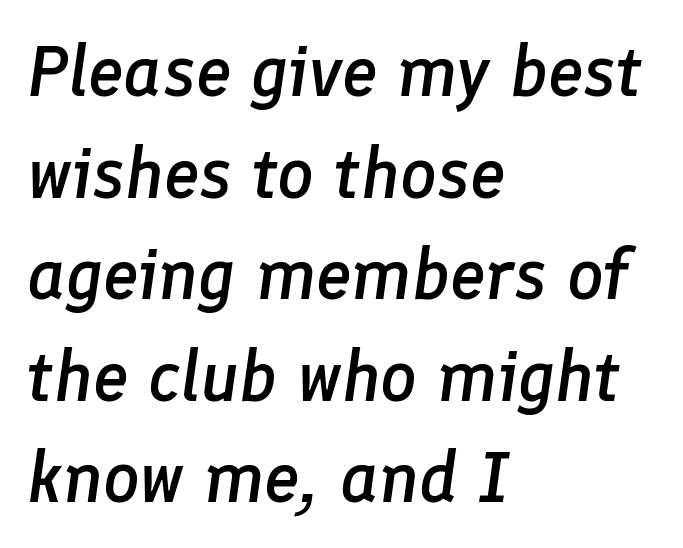
Summary of weight: moderately heavy, a semibold. Compared with ordinary roman type, these characters are visibly tilted. If you drew a ruler down the left edge, every line would touch it. Line spacing here is normal. Any mark beneath the type? The region is blank.
